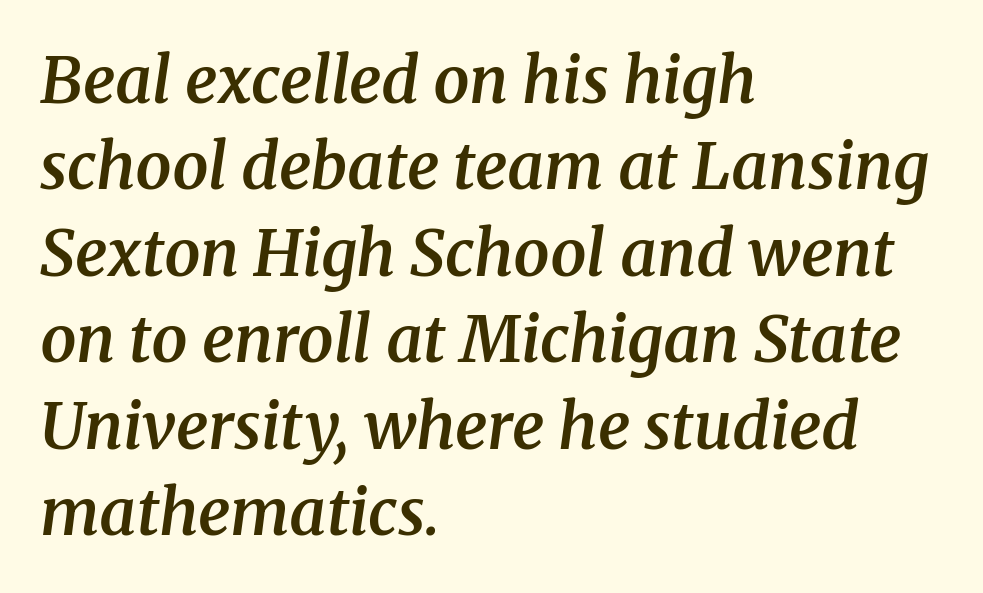
Q: Is the text bold? A: Semi-bold.
Q: Is the text italic (slanted)? A: Yes, it leans right by about 8 degrees.
Q: Is the typeface a serif or a sans-serif typeface? A: Serif.
Q: Is the text underlined? A: No.
Q: How is the paragraph aligned? A: Left-aligned.
Q: Is the spacing between letters normal or unusually wide? A: Normal.
Q: Is the spacing between lines tight, normal or loose? A: Normal.
Q: Width (condensed, normal, or wide)? A: Normal.
Q: Stroke contrast? A: Medium.
Q: x-height? A: Medium.
Q: Monospaced? A: No.
